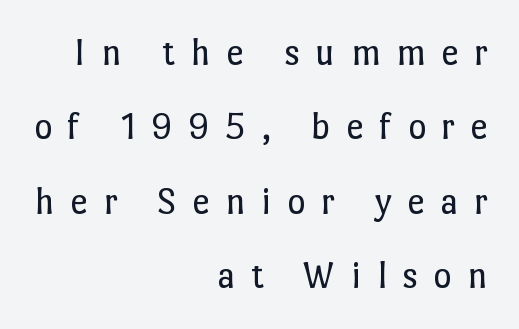
{"italic": "no", "bold": "no", "weight": "regular", "width": "normal", "stroke_contrast": "low", "x_height": "medium", "monospaced": "no", "underline": "no", "align": "right", "line_spacing": "loose", "line_spacing_ratio": 1.91, "letter_spacing": "wide", "letter_spacing_em": 0.4, "glyph_px": 39}
